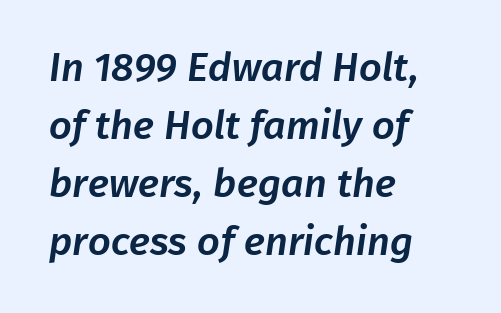
The image shows 40 px sans-serif type; set left-aligned, normal line spacing (1.45x), normal letter spacing, not underlined; low stroke contrast and a medium x-height.
